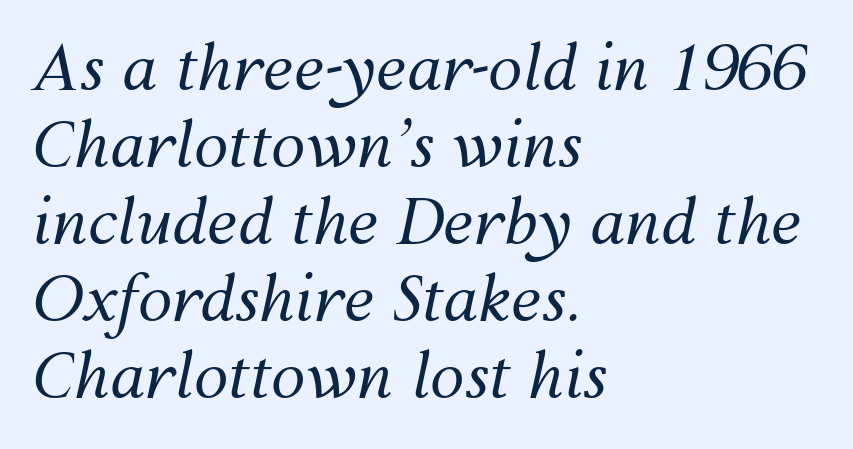
Default kerning and tracking; the words read as compact shapes. Letters have the restrained weight of plain body copy at most. There's an unmistakable incline to the writing here. Line starts are locked; line ends wander. Nobody drew a line under any word here. Is this a fixed-width face? No — the glyphs have proportional, varying widths.
